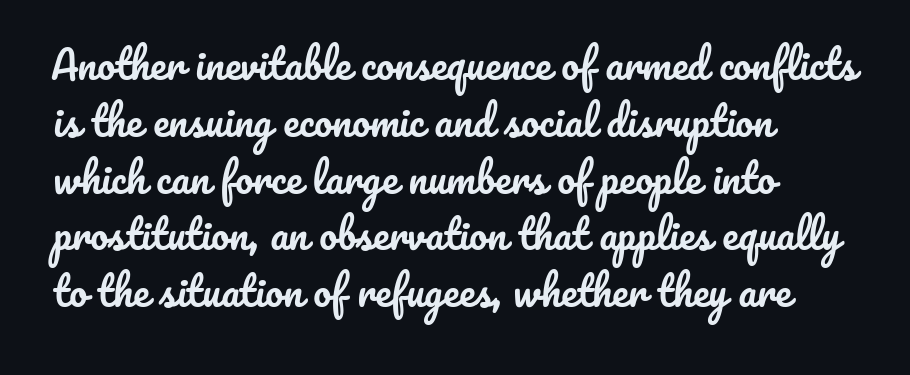
Q: Is the text italic (slanted)? A: Yes.
Q: Is the text underlined? A: No.
Q: How is the paragraph aligned? A: Left-aligned.
Q: Is the spacing between letters normal or unusually wide? A: Normal.
Q: Is the spacing between lines tight, normal or loose? A: Normal.
Q: Width (condensed, normal, or wide)? A: Normal.
Q: Stroke contrast? A: Low.
Q: x-height? A: Small.
Q: Monospaced? A: No.
